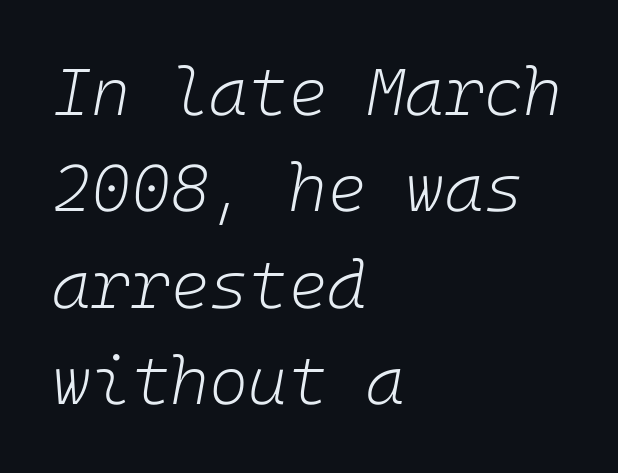
{"italic": "yes", "lean": "right", "slant_degrees": 10, "bold": "no", "weight": "light", "width": "normal", "stroke_contrast": "low", "x_height": "medium", "underline": "no", "align": "left", "line_spacing": "normal", "line_spacing_ratio": 1.44, "letter_spacing": "normal", "letter_spacing_em": 0.0, "glyph_px": 67}
